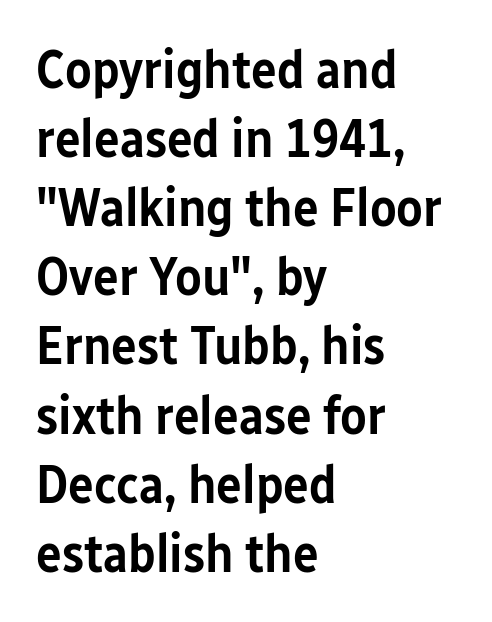
{"serif": "no", "italic": "no", "bold": "semi", "weight": "semibold", "width": "condensed", "stroke_contrast": "low", "x_height": "medium", "monospaced": "no", "underline": "no", "align": "left", "line_spacing": "normal", "line_spacing_ratio": 1.28, "letter_spacing": "normal", "letter_spacing_em": 0.0, "glyph_px": 54}
